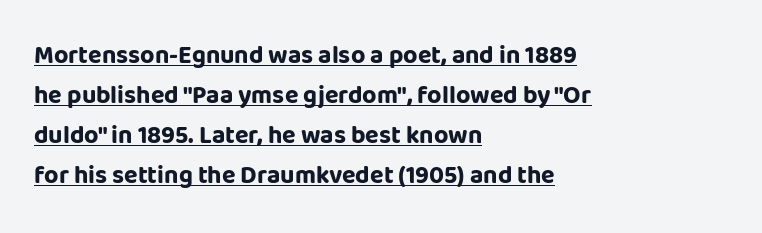
Q: Is the text bold? A: Yes.
Q: Is the text italic (slanted)? A: No, it is upright.
Q: Is the text underlined? A: Yes.
Q: How is the paragraph aligned? A: Left-aligned.
Q: Is the spacing between letters normal or unusually wide? A: Normal.
Q: Is the spacing between lines tight, normal or loose? A: Normal.
